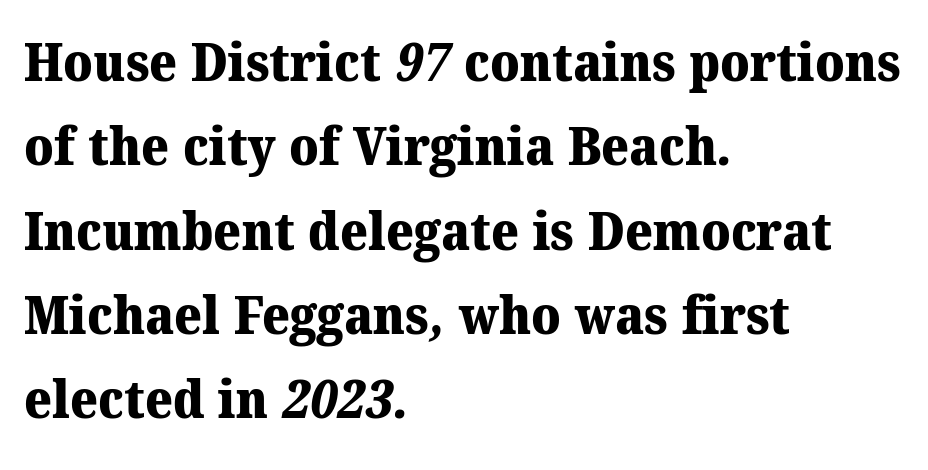
The words here are not underlined. Proportional: the letters do not fall into vertical columns. In terms of letterspacing, this is plain default setting. The characters display serif detailing at their extremities. The lines sit at an ordinary, default distance from one another.
